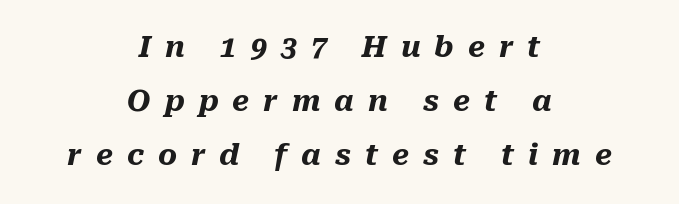
{"italic": "yes", "lean": "right", "slant_degrees": 10, "bold": "yes", "weight": "heavy", "width": "normal", "stroke_contrast": "medium", "x_height": "medium", "monospaced": "no", "underline": "no", "align": "center", "line_spacing_ratio": 1.87, "letter_spacing": "wide", "letter_spacing_em": 0.48, "glyph_px": 29}
